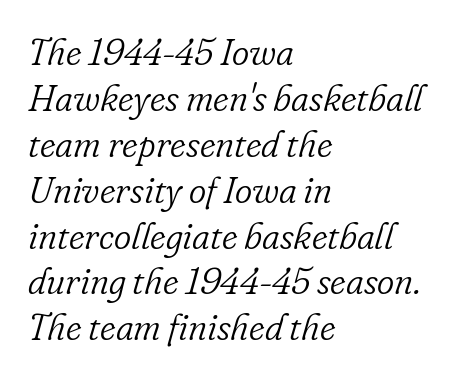
{"serif": "yes", "italic": "yes", "lean": "right", "slant_degrees": 16, "bold": "no", "weight": "light", "width": "normal", "stroke_contrast": "low", "x_height": "small", "monospaced": "no", "underline": "no", "align": "left", "line_spacing_ratio": 1.24, "letter_spacing": "normal", "letter_spacing_em": 0.0, "glyph_px": 37}
